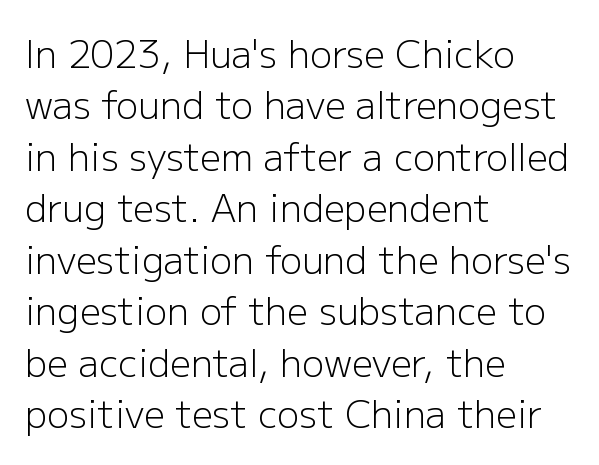
Ascenders rise straight up at ninety degrees. The typeface has the unassuming heft of standard copy or less. Do the characters align in a grid? No, the font is proportional. The horizontal fit of the characters is conventional and even. This rendering employs a face without finishing strokes, i.e., a sans-serif.
